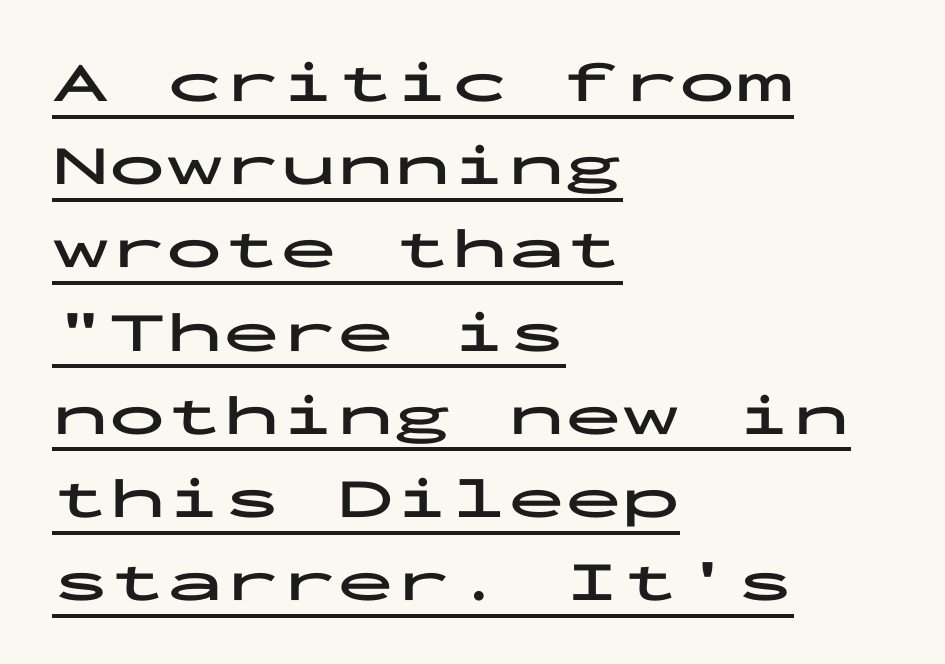
Q: Is the text bold? A: Yes.
Q: Is the text italic (slanted)? A: No, it is upright.
Q: Is the typeface a serif or a sans-serif typeface? A: Sans-serif.
Q: Is the text underlined? A: Yes.
Q: How is the paragraph aligned? A: Left-aligned.
Q: Is the spacing between letters normal or unusually wide? A: Normal.
Q: Is the spacing between lines tight, normal or loose? A: Normal.
Q: Width (condensed, normal, or wide)? A: Wide.
Q: Stroke contrast? A: Low.
Q: x-height? A: Medium.
Q: Monospaced? A: Yes.
